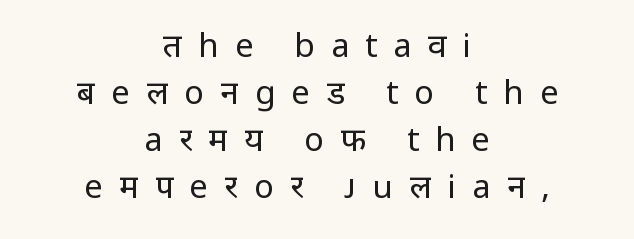
Inter-character spacing is expanded well beyond the font's built-in metrics. Beneath every word, the page is bare. On a weight scale, this lands at 450 or below. Do the characters align in a grid? No, the font is proportional. Do the letters lean? They stand straight. The glyphs in this specimen are sans serif.
